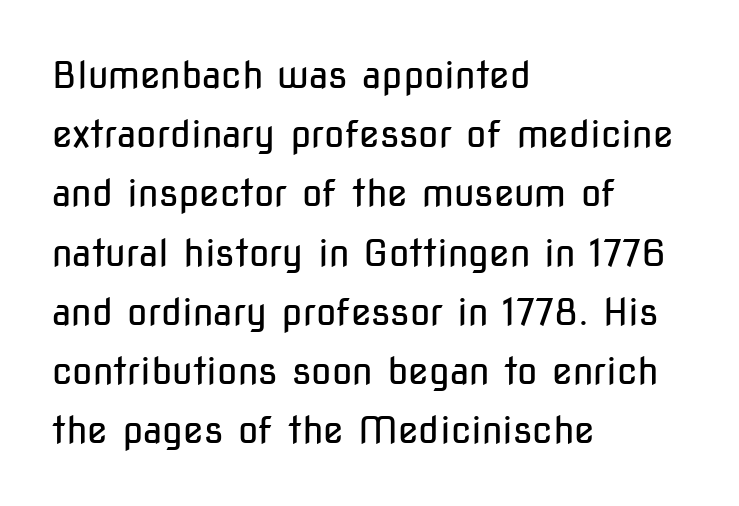
Q: Is the text bold? A: No.
Q: Is the text italic (slanted)? A: No, it is upright.
Q: Is the typeface a serif or a sans-serif typeface? A: Sans-serif.
Q: Is the text underlined? A: No.
Q: How is the paragraph aligned? A: Left-aligned.
Q: Is the spacing between letters normal or unusually wide? A: Normal.
Q: Is the spacing between lines tight, normal or loose? A: Normal.
Q: Width (condensed, normal, or wide)? A: Condensed.
Q: Stroke contrast? A: Low.
Q: x-height? A: Medium.
Q: Monospaced? A: No.
